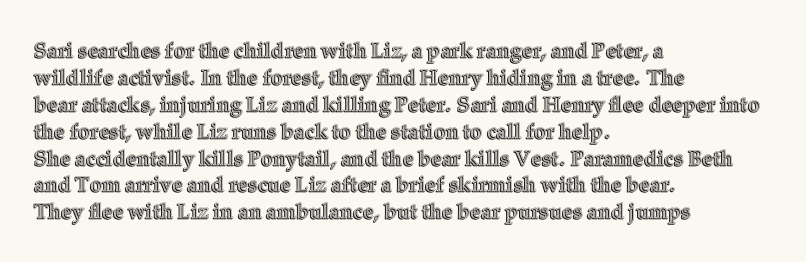
{"italic": "no", "underline": "no", "align": "left", "line_spacing": "normal", "line_spacing_ratio": 1.28, "letter_spacing": "normal", "letter_spacing_em": 0.0, "glyph_px": 21}
